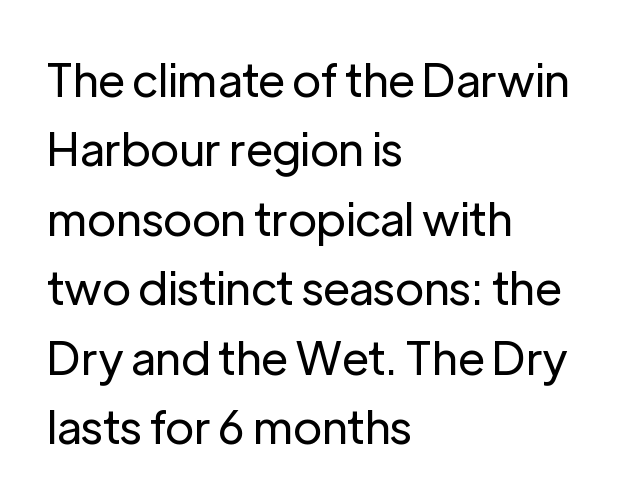
Q: Is the text bold? A: No.
Q: Is the text italic (slanted)? A: No, it is upright.
Q: Is the typeface a serif or a sans-serif typeface? A: Sans-serif.
Q: Is the text underlined? A: No.
Q: How is the paragraph aligned? A: Left-aligned.
Q: Is the spacing between letters normal or unusually wide? A: Normal.
Q: Is the spacing between lines tight, normal or loose? A: Normal.
Q: Width (condensed, normal, or wide)? A: Normal.
Q: Stroke contrast? A: Low.
Q: x-height? A: Medium.
Q: Monospaced? A: No.
